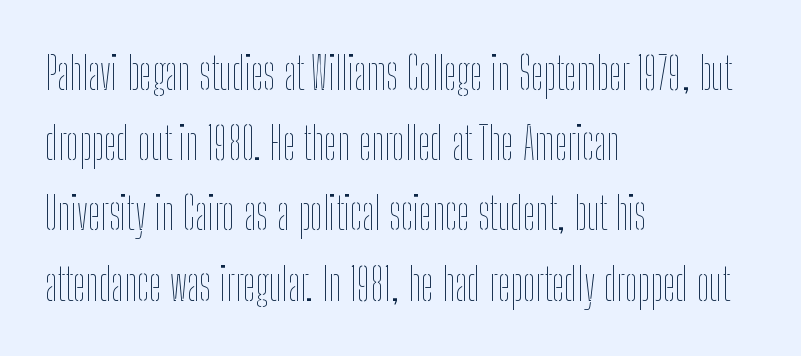
Q: Is the text bold? A: No.
Q: Is the text italic (slanted)? A: No, it is upright.
Q: Is the text underlined? A: No.
Q: How is the paragraph aligned? A: Left-aligned.
Q: Is the spacing between letters normal or unusually wide? A: Normal.
Q: Is the spacing between lines tight, normal or loose? A: Normal.
Q: Width (condensed, normal, or wide)? A: Condensed.
Q: Stroke contrast? A: Low.
Q: x-height? A: Medium.
Q: Monospaced? A: No.
